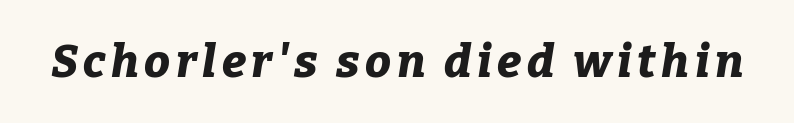
{"italic": "yes", "lean": "right", "slant_degrees": 9, "bold": "yes", "weight": "bold", "width": "normal", "stroke_contrast": "low", "x_height": "medium", "monospaced": "no", "underline": "no", "glyph_px": 46}
